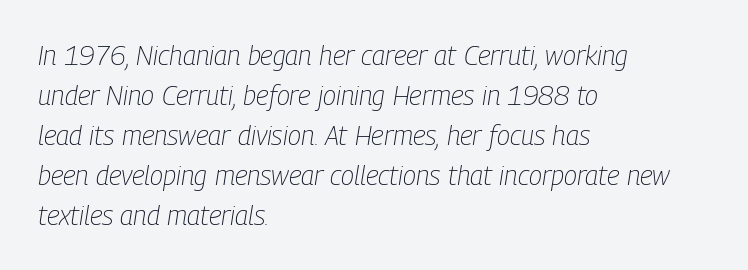
{"italic": "yes", "lean": "right", "slant_degrees": 9, "bold": "no", "underline": "no", "align": "left", "line_spacing": "normal", "line_spacing_ratio": 1.48, "letter_spacing": "normal", "letter_spacing_em": 0.0, "glyph_px": 27}
